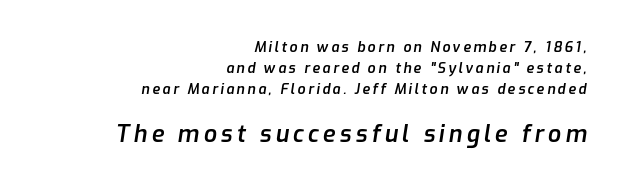
{"italic": "yes", "lean": "right", "slant_degrees": 9, "bold": "semi", "underline": "no", "align": "right", "line_spacing": "normal", "line_spacing_ratio": 1.49, "larger_block": "second", "size_ratio": 1.64, "glyph_px": 23}
